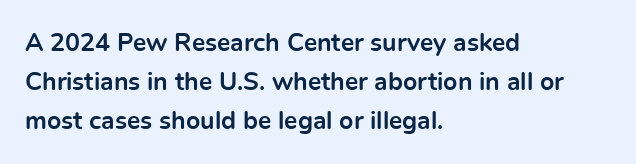
{"italic": "no", "bold": "yes", "underline": "no", "align": "left", "line_spacing": "normal", "line_spacing_ratio": 1.57, "letter_spacing": "normal", "letter_spacing_em": 0.0, "glyph_px": 25}
